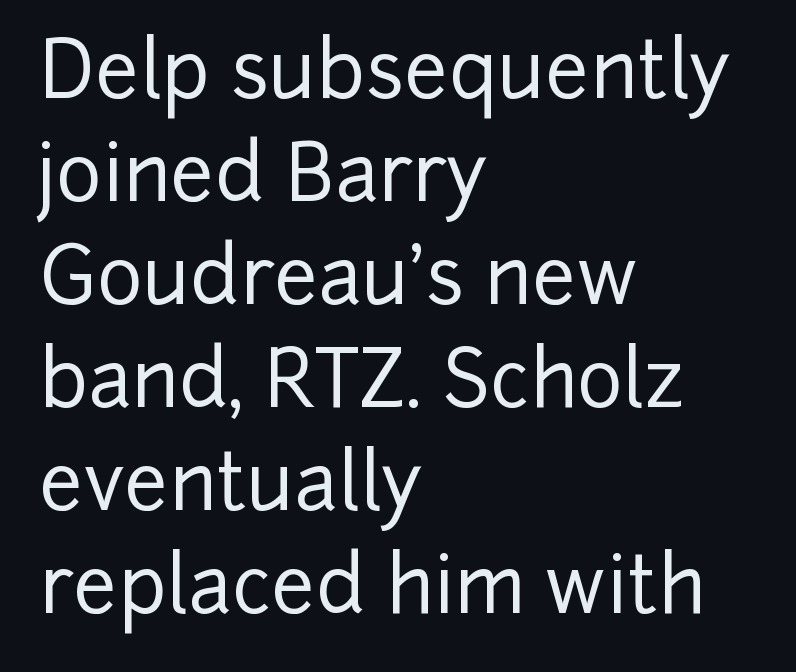
Q: Is the text italic (slanted)? A: No, it is upright.
Q: Is the typeface a serif or a sans-serif typeface? A: Sans-serif.
Q: Is the text underlined? A: No.
Q: How is the paragraph aligned? A: Left-aligned.
Q: Is the spacing between letters normal or unusually wide? A: Normal.
Q: Is the spacing between lines tight, normal or loose? A: Normal.
Q: Width (condensed, normal, or wide)? A: Normal.
Q: Stroke contrast? A: Low.
Q: x-height? A: Medium.
Q: Monospaced? A: No.
